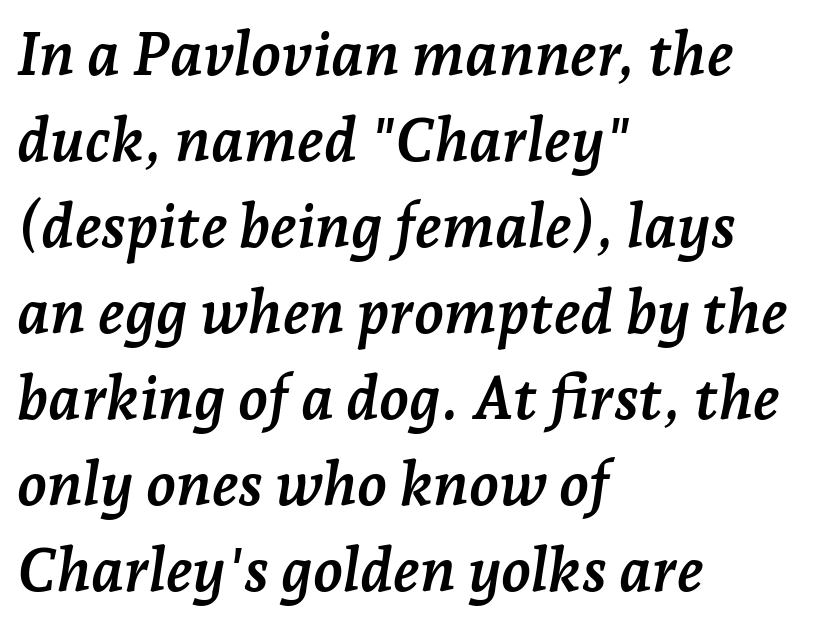
Q: Is the text bold? A: Yes.
Q: Is the text italic (slanted)? A: Yes, it leans right by about 7 degrees.
Q: Is the typeface a serif or a sans-serif typeface? A: Serif.
Q: Is the text underlined? A: No.
Q: How is the paragraph aligned? A: Left-aligned.
Q: Is the spacing between letters normal or unusually wide? A: Normal.
Q: Is the spacing between lines tight, normal or loose? A: Normal.
Q: Width (condensed, normal, or wide)? A: Normal.
Q: Stroke contrast? A: Low.
Q: x-height? A: Medium.
Q: Monospaced? A: No.
